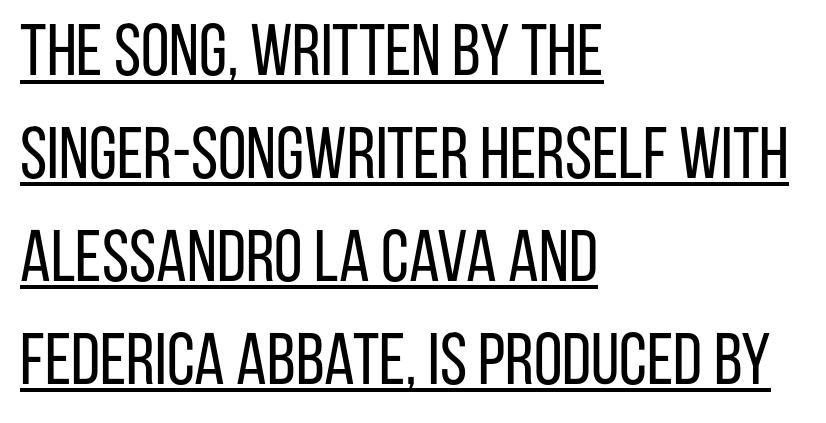
The image shows 73 px regular-weight, condensed sans-serif type, upright; set left-aligned, normal line spacing (1.41x), normal letter spacing, underlined; low stroke contrast and a large x-height.
